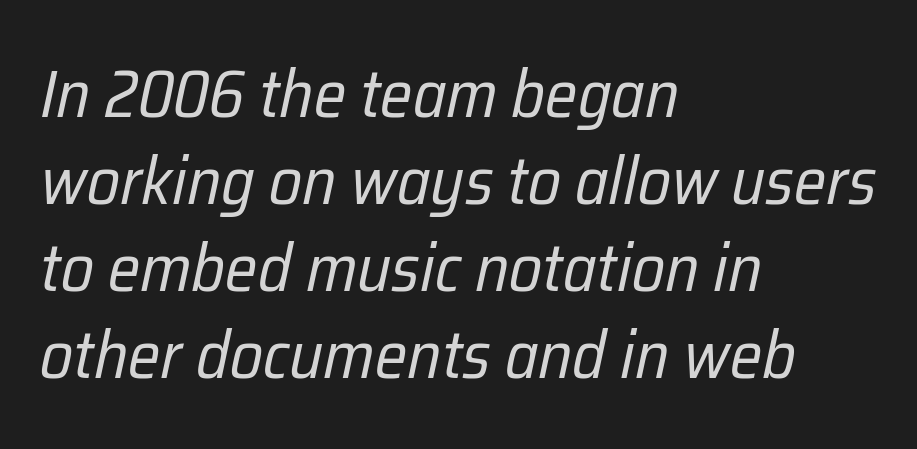
Q: Is the text bold? A: No.
Q: Is the text italic (slanted)? A: Yes, it leans right by about 12 degrees.
Q: Is the text underlined? A: No.
Q: How is the paragraph aligned? A: Left-aligned.
Q: Is the spacing between letters normal or unusually wide? A: Normal.
Q: Is the spacing between lines tight, normal or loose? A: Normal.
Q: Width (condensed, normal, or wide)? A: Condensed.
Q: Stroke contrast? A: Low.
Q: x-height? A: Medium.
Q: Monospaced? A: No.
